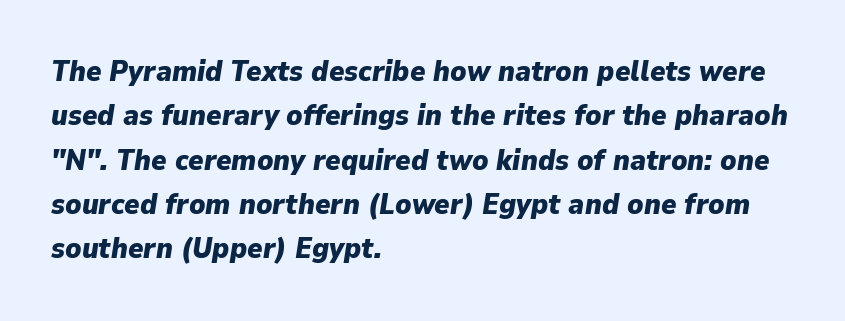
The image shows 29 px heavy type, italic (leaning right); set left-aligned, normal line spacing (1.53x), normal letter spacing, not underlined; low stroke contrast and a medium x-height.
